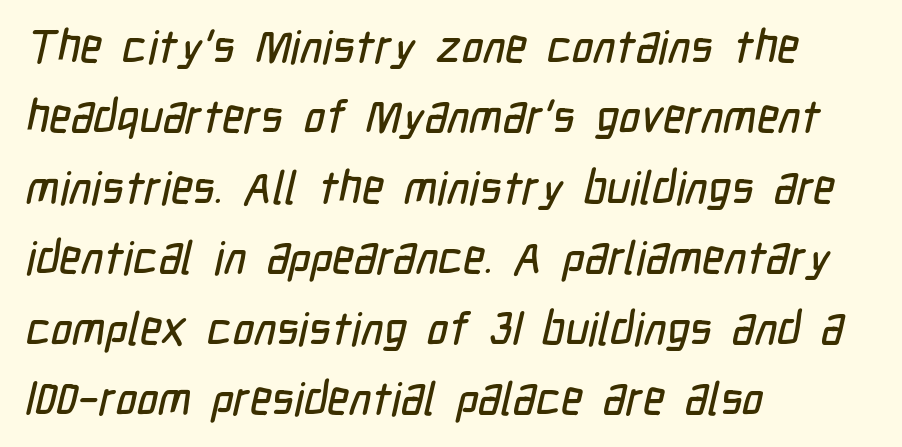
The image shows 46 px condensed sans-serif type; set left-aligned, normal line spacing (1.53x), normal letter spacing, not underlined; low stroke contrast and a medium x-height.
